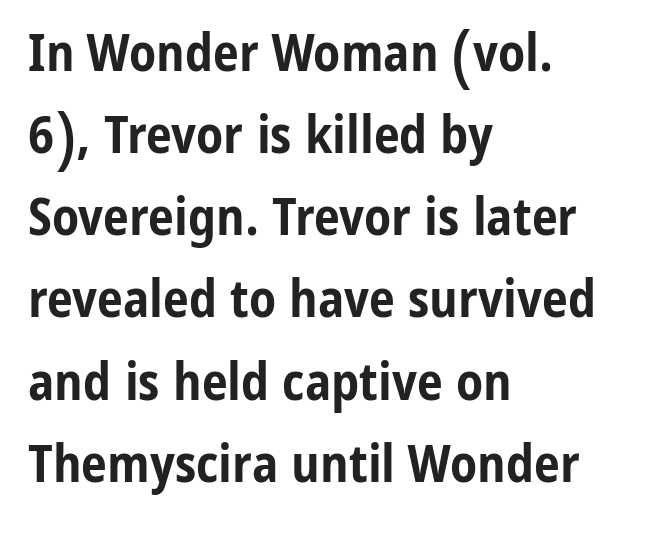
Q: Is the text bold? A: Yes.
Q: Is the text italic (slanted)? A: No, it is upright.
Q: Is the typeface a serif or a sans-serif typeface? A: Sans-serif.
Q: Is the text underlined? A: No.
Q: How is the paragraph aligned? A: Left-aligned.
Q: Is the spacing between letters normal or unusually wide? A: Normal.
Q: Is the spacing between lines tight, normal or loose? A: Normal.
Q: Width (condensed, normal, or wide)? A: Condensed.
Q: Stroke contrast? A: Low.
Q: x-height? A: Medium.
Q: Monospaced? A: No.
